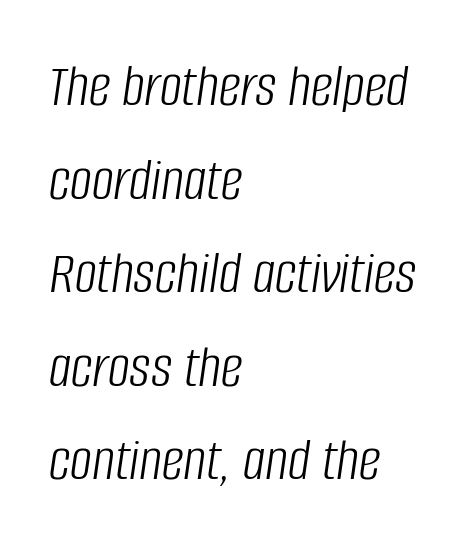
Q: Is the text bold? A: No.
Q: Is the text italic (slanted)? A: Yes, it leans right by about 8 degrees.
Q: Is the text underlined? A: No.
Q: How is the paragraph aligned? A: Left-aligned.
Q: Is the spacing between letters normal or unusually wide? A: Normal.
Q: Is the spacing between lines tight, normal or loose? A: Normal.
Q: Width (condensed, normal, or wide)? A: Condensed.
Q: Stroke contrast? A: Low.
Q: x-height? A: Large.
Q: Monospaced? A: No.
